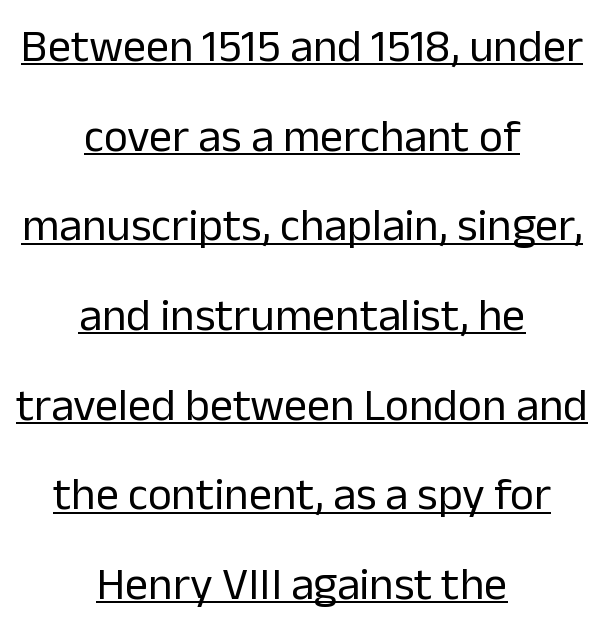
Q: Is the text bold? A: No.
Q: Is the text italic (slanted)? A: No, it is upright.
Q: Is the typeface a serif or a sans-serif typeface? A: Sans-serif.
Q: Is the text underlined? A: Yes.
Q: How is the paragraph aligned? A: Centered.
Q: Is the spacing between letters normal or unusually wide? A: Normal.
Q: Is the spacing between lines tight, normal or loose? A: Loose.
Q: Width (condensed, normal, or wide)? A: Normal.
Q: Stroke contrast? A: Low.
Q: x-height? A: Medium.
Q: Monospaced? A: No.
